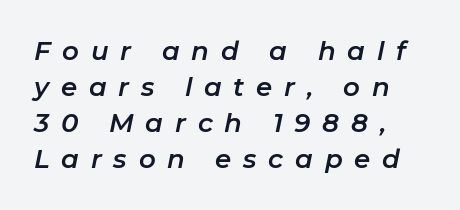
{"italic": "yes", "lean": "right", "slant_degrees": 11, "underline": "no", "align": "left", "line_spacing": "normal", "line_spacing_ratio": 1.39, "letter_spacing": "wide", "letter_spacing_em": 0.45, "glyph_px": 26}
